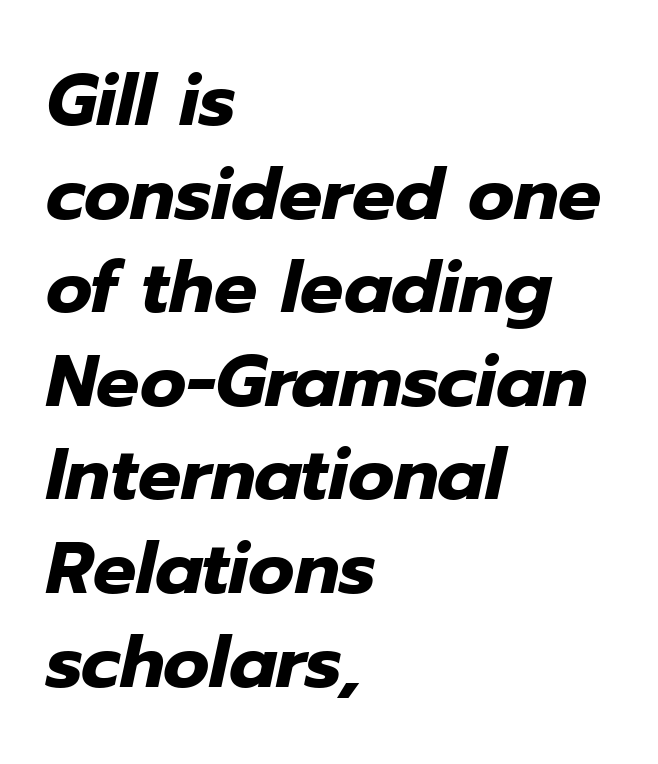
{"italic": "yes", "lean": "right", "slant_degrees": 12, "bold": "yes", "weight": "heavy", "width": "normal", "stroke_contrast": "low", "x_height": "medium", "monospaced": "no", "underline": "no", "align": "left", "line_spacing": "normal", "line_spacing_ratio": 1.3, "letter_spacing": "normal", "letter_spacing_em": 0.0, "glyph_px": 72}
